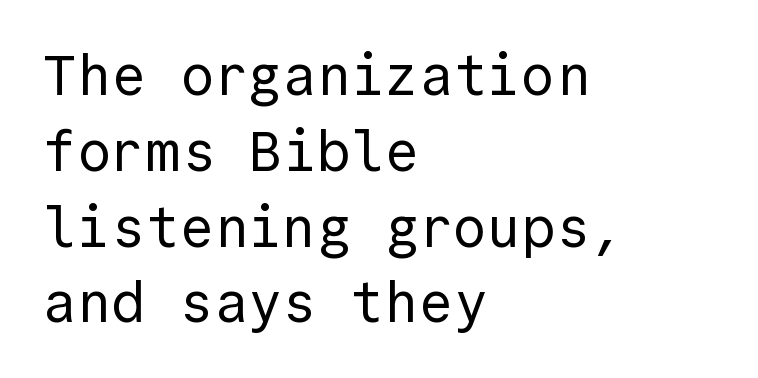
{"serif": "no", "italic": "no", "bold": "no", "weight": "regular", "width": "normal", "x_height": "medium", "monospaced": "yes", "underline": "no", "align": "left", "line_spacing": "normal", "line_spacing_ratio": 1.33, "letter_spacing": "normal", "letter_spacing_em": 0.0, "glyph_px": 57}
